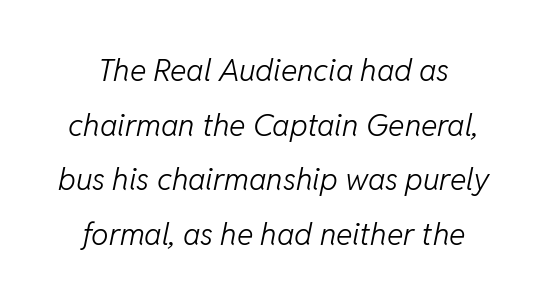
Q: Is the text bold? A: No.
Q: Is the text italic (slanted)? A: Yes, it leans right by about 11 degrees.
Q: Is the text underlined? A: No.
Q: Is the spacing between letters normal or unusually wide? A: Normal.
Q: Width (condensed, normal, or wide)? A: Normal.
Q: Stroke contrast? A: Low.
Q: x-height? A: Medium.
Q: Monospaced? A: No.
